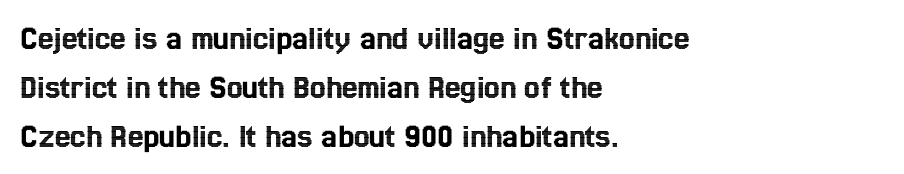
{"italic": "no", "width": "condensed", "x_height": "medium", "monospaced": "no", "underline": "no", "align": "left", "line_spacing": "normal", "line_spacing_ratio": 1.4, "letter_spacing": "normal", "letter_spacing_em": 0.0, "glyph_px": 35}
